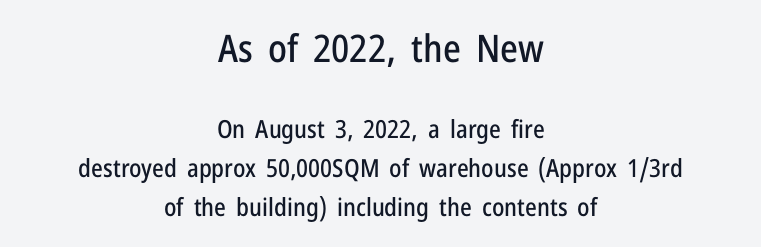
{"serif": "no", "italic": "no", "width": "condensed", "stroke_contrast": "low", "x_height": "medium", "monospaced": "no", "underline": "no", "align": "center", "line_spacing": "normal", "line_spacing_ratio": 1.55, "letter_spacing": "normal", "letter_spacing_em": 0.0, "larger_block": "first", "size_ratio": 1.52, "glyph_px": 38}
